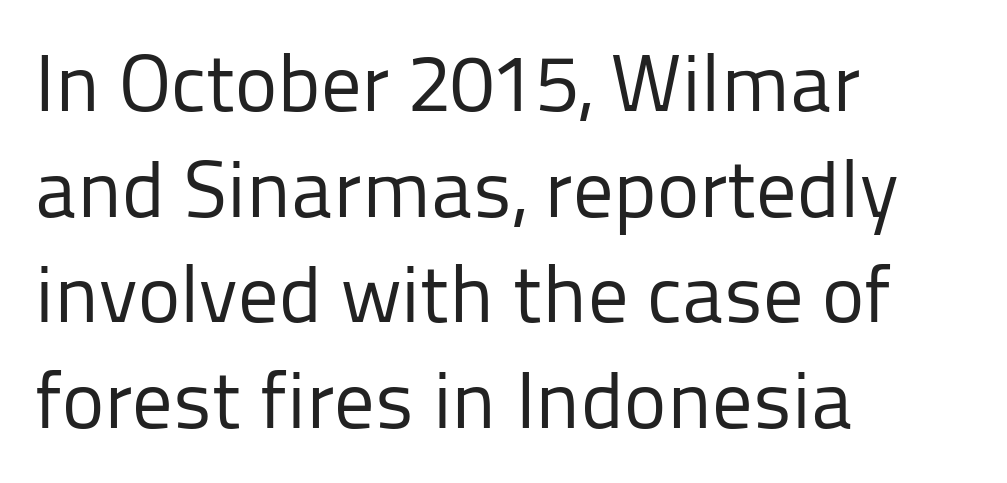
Q: Is the text bold? A: No.
Q: Is the text italic (slanted)? A: No, it is upright.
Q: Is the typeface a serif or a sans-serif typeface? A: Sans-serif.
Q: Is the text underlined? A: No.
Q: How is the paragraph aligned? A: Left-aligned.
Q: Is the spacing between letters normal or unusually wide? A: Normal.
Q: Is the spacing between lines tight, normal or loose? A: Normal.
Q: Width (condensed, normal, or wide)? A: Normal.
Q: Stroke contrast? A: Low.
Q: x-height? A: Medium.
Q: Monospaced? A: No.
